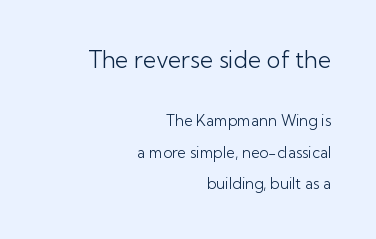
Caption: standard tracking, unaltered. Whoever set this chose breathing room over compactness in the vertical rhythm. Is there any slant? The stems are plumb. The setting favours the right margin, as signatures and pull-quotes sometimes do. Counters stay open thanks to moderate or lighter strokes.
